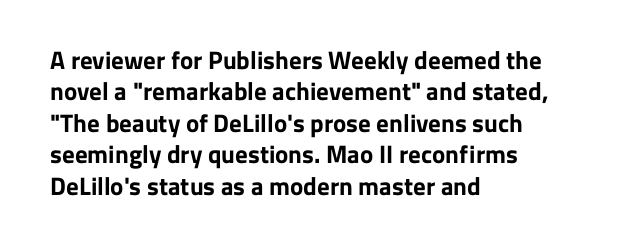
Horizontal alignment here is leftward, the default for most running prose. These lines were composed using upright roman letters. Quick note: underline off. Words appear dense and cohesive because spacing is normal. Honestly, the row spacing looks completely unremarkable. Heft: maximum for text — a bold.
